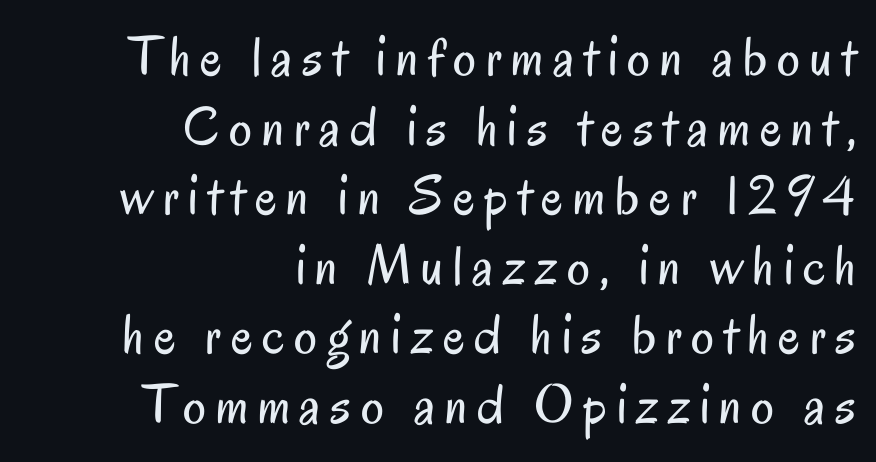
Layout note: lines flush right. Rendered with straight, roman letterforms. Each letter keeps its own natural width here, so spacing adapts to shape. Weight: in the light-to-regular range. Each row of text sits above clean, open space.
